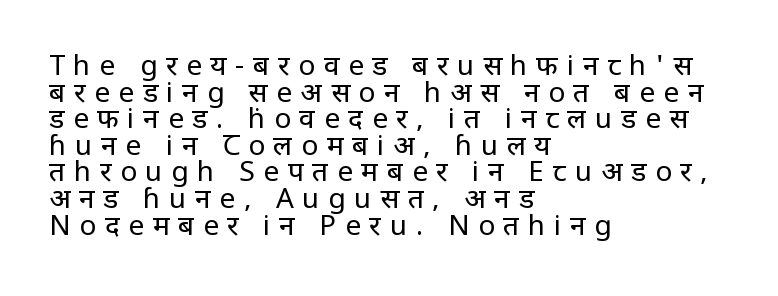
{"serif": "no", "italic": "no", "bold": "no", "weight": "regular", "width": "condensed", "stroke_contrast": "low", "x_height": "large", "monospaced": "no", "underline": "no", "align": "left", "line_spacing": "tight", "line_spacing_ratio": 0.95, "letter_spacing": "wide", "letter_spacing_em": 0.31, "glyph_px": 28}
